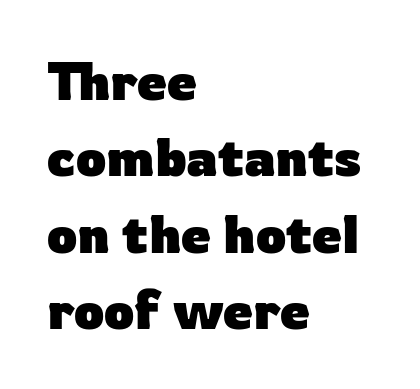
Q: Is the text bold? A: Yes.
Q: Is the text italic (slanted)? A: No, it is upright.
Q: Is the typeface a serif or a sans-serif typeface? A: Sans-serif.
Q: Is the text underlined? A: No.
Q: How is the paragraph aligned? A: Left-aligned.
Q: Is the spacing between letters normal or unusually wide? A: Normal.
Q: Is the spacing between lines tight, normal or loose? A: Normal.
Q: Width (condensed, normal, or wide)? A: Normal.
Q: Stroke contrast? A: Low.
Q: x-height? A: Medium.
Q: Monospaced? A: No.
